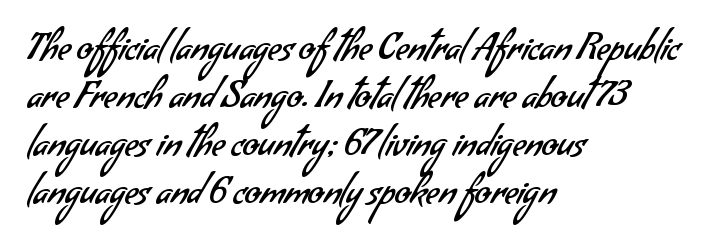
The image shows 36 px regular-weight sans-serif type; set left-aligned, normal line spacing (1.33x), normal letter spacing, not underlined; low stroke contrast and a small x-height.
